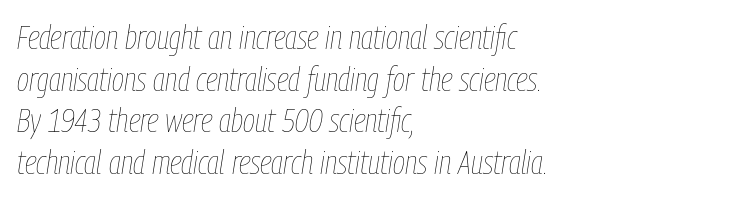
Q: Is the text bold? A: No.
Q: Is the text italic (slanted)? A: Yes, it leans right by about 9 degrees.
Q: Is the text underlined? A: No.
Q: How is the paragraph aligned? A: Left-aligned.
Q: Is the spacing between letters normal or unusually wide? A: Normal.
Q: Is the spacing between lines tight, normal or loose? A: Normal.
Q: Width (condensed, normal, or wide)? A: Condensed.
Q: Stroke contrast? A: Low.
Q: x-height? A: Medium.
Q: Monospaced? A: No.
